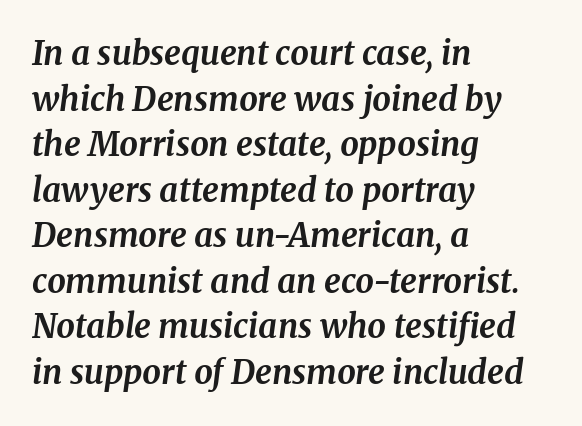
Caption: multi-line text, flush left, ragged right. The letters are slanted; this is an italic face. The line texture is even and compact thanks to regular tracking. Descender tails drop into unmarked territory. The typesetting leans heavy: a genuine bold. The face used here is proportionally spaced, like ordinary book or web type.
